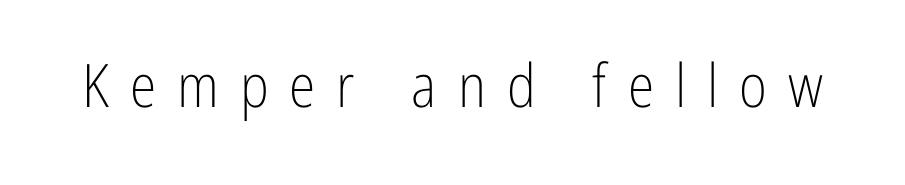
Type without underlining. This is not heavy type; no bold has been used. Look at the bottom of the vertical strokes: they stop flat, with no serifs. The tracking jumps out immediately: characters are airy and widely separated.
